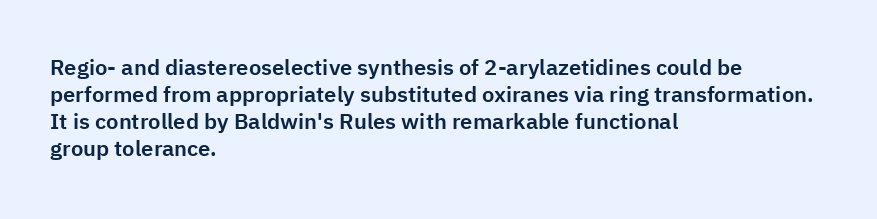
{"italic": "no", "underline": "no", "align": "left", "line_spacing_ratio": 1.23, "letter_spacing": "normal", "letter_spacing_em": 0.0, "glyph_px": 22}
